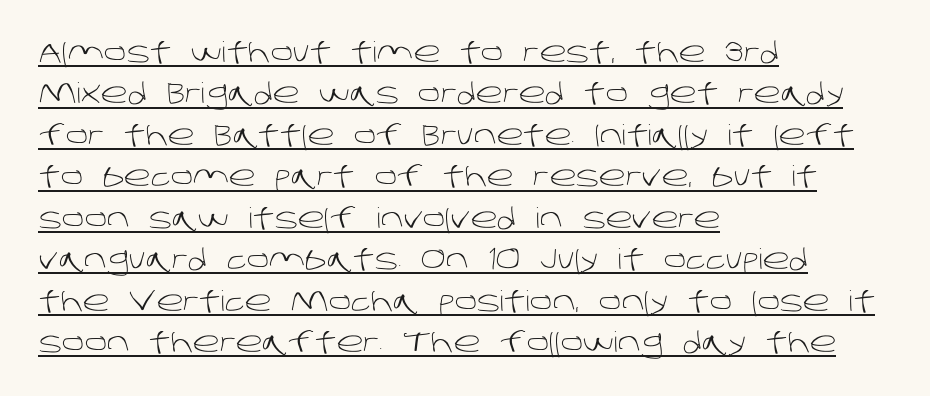
The image shows 28 px light sans-serif type; set left-aligned, normal line spacing (1.48x), normal letter spacing, underlined; low stroke contrast and a large x-height.
